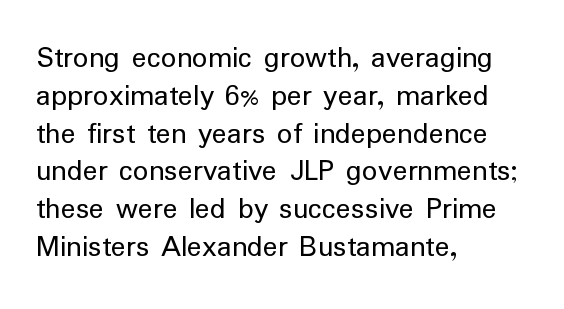
{"serif": "no", "italic": "no", "bold": "no", "weight": "regular", "width": "normal", "stroke_contrast": "low", "x_height": "medium", "monospaced": "no", "underline": "no", "align": "left", "line_spacing_ratio": 1.22, "letter_spacing": "normal", "letter_spacing_em": 0.0, "glyph_px": 31}
